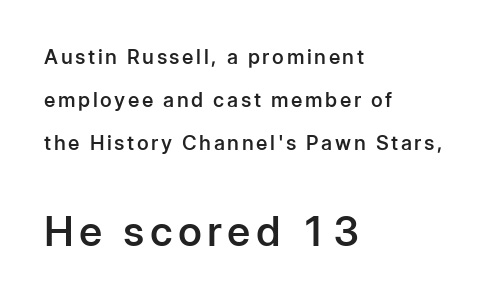
The face used here is a sans, in the tradition of grotesques and geometrics. These lines are rendered in a variable-pitch font. The sample has been set in demibold, a notch under bold. The passage shown stacks its lines with a broad gap. A roman cut, with each character standing at attention.
